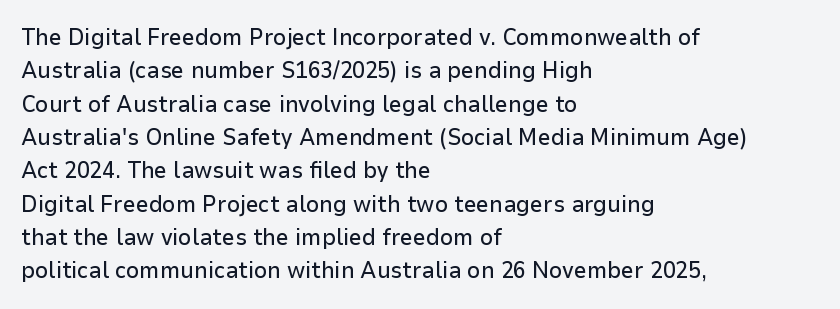
The rendering uses a moderate line-height, typical for paragraphs. These lines were composed using upright roman letters. The gaps between neighbouring characters are ordinary and unremarkable. Has an underline been added? It has not. Line starts are locked; line ends wander.
